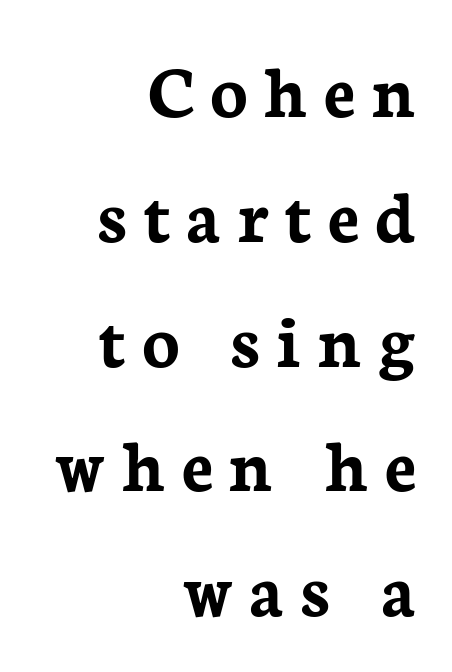
Q: Is the text bold? A: Yes.
Q: Is the text italic (slanted)? A: No, it is upright.
Q: Is the typeface a serif or a sans-serif typeface? A: Serif.
Q: Is the text underlined? A: No.
Q: How is the paragraph aligned? A: Right-aligned.
Q: Is the spacing between letters normal or unusually wide? A: Unusually wide.
Q: Is the spacing between lines tight, normal or loose? A: Normal.
Q: Width (condensed, normal, or wide)? A: Normal.
Q: Stroke contrast? A: Low.
Q: x-height? A: Medium.
Q: Monospaced? A: No.
